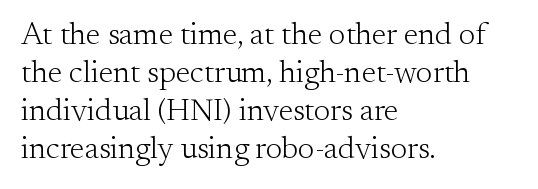
Q: Is the text bold? A: No.
Q: Is the text italic (slanted)? A: No, it is upright.
Q: Is the typeface a serif or a sans-serif typeface? A: Serif.
Q: Is the text underlined? A: No.
Q: How is the paragraph aligned? A: Left-aligned.
Q: Is the spacing between letters normal or unusually wide? A: Normal.
Q: Width (condensed, normal, or wide)? A: Normal.
Q: Stroke contrast? A: Medium.
Q: x-height? A: Small.
Q: Monospaced? A: No.
